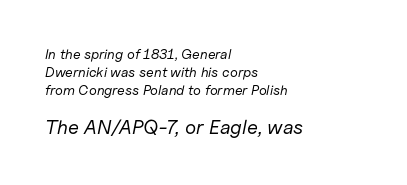
Q: Is the text bold? A: No.
Q: Is the text italic (slanted)? A: Yes, it leans right by about 11 degrees.
Q: Is the text underlined? A: No.
Q: How is the paragraph aligned? A: Left-aligned.
Q: Is the spacing between letters normal or unusually wide? A: Normal.
Q: Is the spacing between lines tight, normal or loose? A: Normal.
Q: Which block of text is set in a larger size, the first (top) or the second (bottom)? A: The second (bottom) one.
